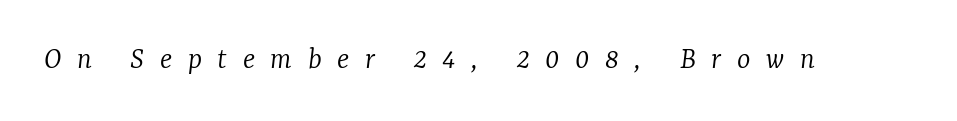
The designer went with a serif here, giving each stem small feet. Ink coverage per letter is moderate at most. The space directly below the letters is spotless. A typesetter would call this proportional, since set widths differ per character. The passage shown has open, widely tracked lettering throughout.
